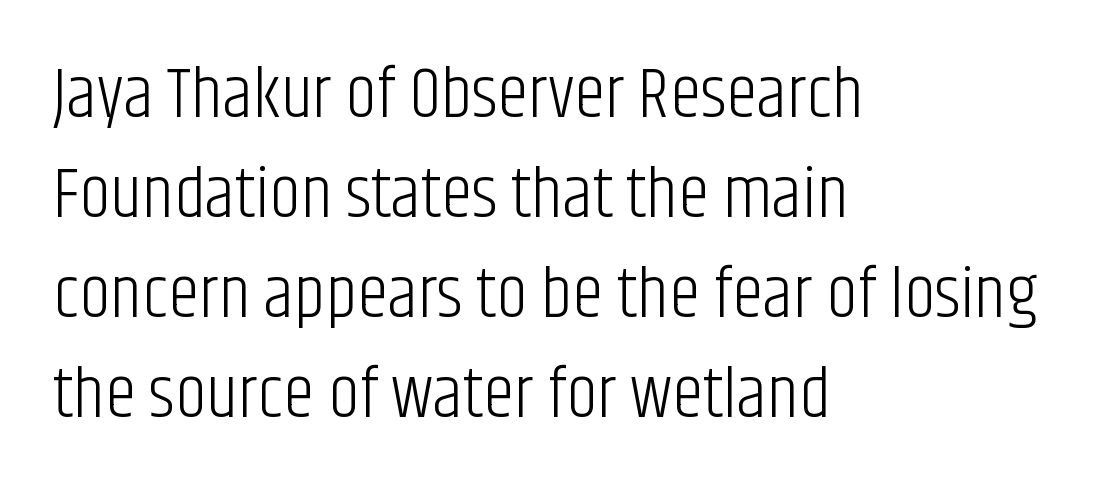
Q: Is the text bold? A: No.
Q: Is the text italic (slanted)? A: No, it is upright.
Q: Is the typeface a serif or a sans-serif typeface? A: Sans-serif.
Q: Is the text underlined? A: No.
Q: How is the paragraph aligned? A: Left-aligned.
Q: Is the spacing between letters normal or unusually wide? A: Normal.
Q: Is the spacing between lines tight, normal or loose? A: Normal.
Q: Width (condensed, normal, or wide)? A: Condensed.
Q: Stroke contrast? A: Low.
Q: x-height? A: Large.
Q: Monospaced? A: No.
